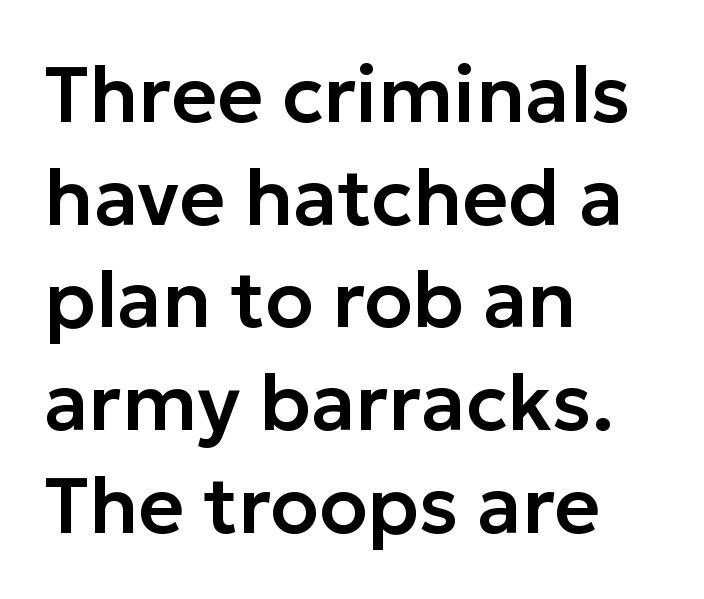
A typesetter would call this zero additional tracking. Font category for this specimen: sans-serif. A classic flush-left, rag-right setting is used for this passage. Anything drawn beneath the words? Only blank space. Character widths vary here, with narrow letters taking less room than wide ones.
